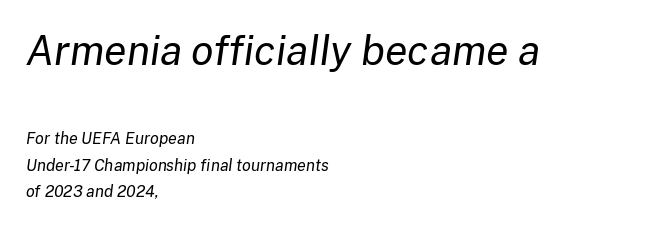
Q: Is the text bold? A: No.
Q: Is the text italic (slanted)? A: Yes, it leans right by about 8 degrees.
Q: Is the text underlined? A: No.
Q: How is the paragraph aligned? A: Left-aligned.
Q: Is the spacing between letters normal or unusually wide? A: Normal.
Q: Is the spacing between lines tight, normal or loose? A: Normal.
Q: Which block of text is set in a larger size, the first (top) or the second (bottom)? A: The first (top) one.
Q: Width (condensed, normal, or wide)? A: Normal.
Q: Stroke contrast? A: Low.
Q: x-height? A: Medium.
Q: Monospaced? A: No.
